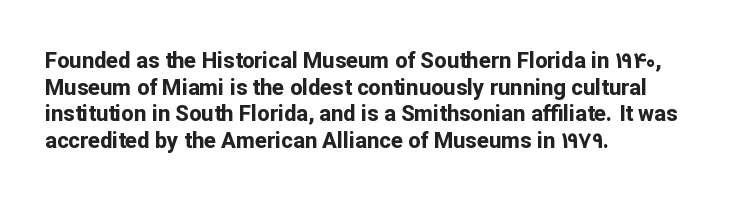
Which margin do the lines hug? The left one — the right edge is uneven. Weight check: bold — yes, fully. Tracking here is standard; glyphs follow each other at the usual distance. Unlike italic type, these characters show no tilt at all. Just letters on the line, the space beneath them empty.
